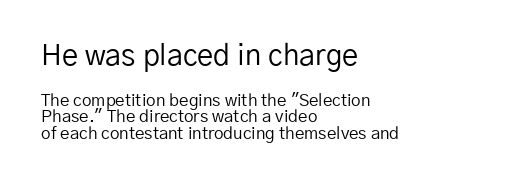
Q: Is the text bold? A: No.
Q: Is the text italic (slanted)? A: No, it is upright.
Q: Is the typeface a serif or a sans-serif typeface? A: Sans-serif.
Q: Is the text underlined? A: No.
Q: How is the paragraph aligned? A: Left-aligned.
Q: Is the spacing between letters normal or unusually wide? A: Normal.
Q: Is the spacing between lines tight, normal or loose? A: Tight.
Q: Which block of text is set in a larger size, the first (top) or the second (bottom)? A: The first (top) one.
Q: Width (condensed, normal, or wide)? A: Normal.
Q: Stroke contrast? A: Low.
Q: x-height? A: Medium.
Q: Monospaced? A: No.
